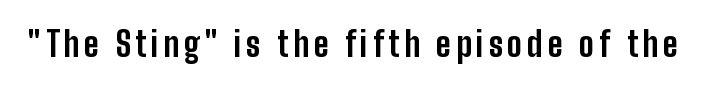
Q: Is the text bold? A: Yes.
Q: Is the text italic (slanted)? A: No, it is upright.
Q: Is the typeface a serif or a sans-serif typeface? A: Sans-serif.
Q: Is the text underlined? A: No.
Q: Width (condensed, normal, or wide)? A: Condensed.
Q: Stroke contrast? A: Low.
Q: x-height? A: Medium.
Q: Monospaced? A: No.
